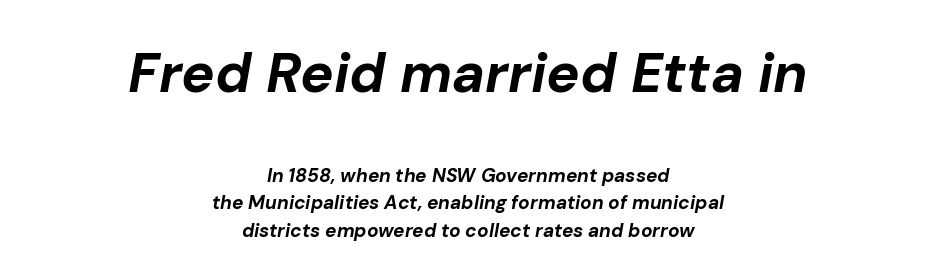
Alignment: centered. Character widths vary here, with narrow letters taking less room than wide ones. The glyphs look as if they've been sheared to an angle. Letters rest on an invisible, unmarked baseline.
